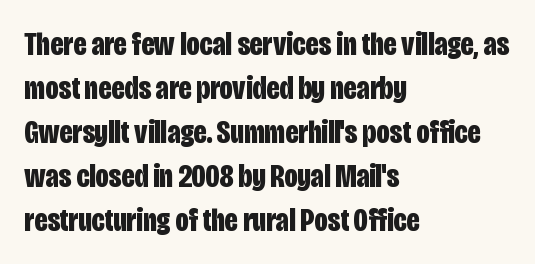
The image shows 33 px bold, condensed sans-serif type, upright; set left-aligned, normal line spacing (1.33x), normal letter spacing, not underlined; low stroke contrast and a large x-height.
